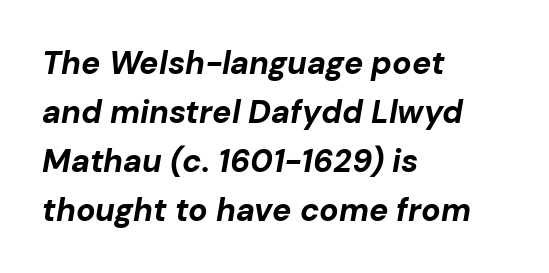
{"italic": "yes", "lean": "right", "slant_degrees": 10, "bold": "yes", "weight": "bold", "width": "normal", "stroke_contrast": "low", "x_height": "medium", "monospaced": "no", "underline": "no", "align": "left", "line_spacing": "normal", "line_spacing_ratio": 1.53, "letter_spacing": "normal", "letter_spacing_em": 0.0, "glyph_px": 32}
